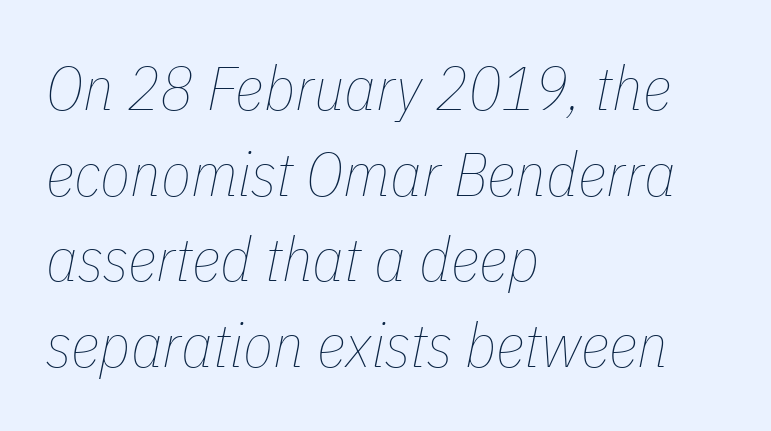
The image shows 62 px thin, condensed type, italic (leaning right); set left-aligned, normal line spacing (1.38x), normal letter spacing, not underlined; low stroke contrast and a medium x-height.
